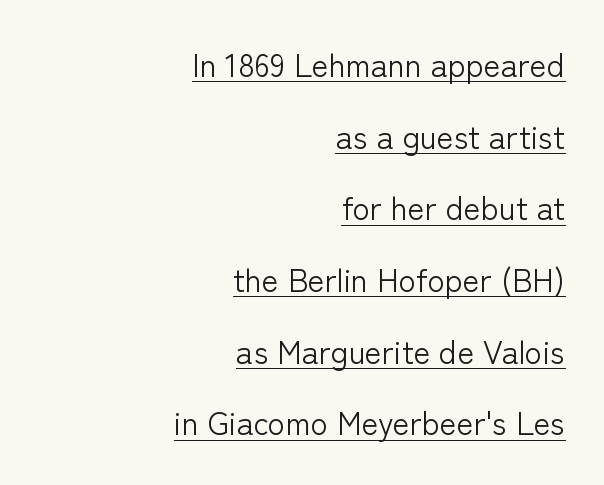
Q: Is the text bold? A: No.
Q: Is the text italic (slanted)? A: No, it is upright.
Q: Is the typeface a serif or a sans-serif typeface? A: Sans-serif.
Q: Is the text underlined? A: Yes.
Q: How is the paragraph aligned? A: Right-aligned.
Q: Is the spacing between letters normal or unusually wide? A: Normal.
Q: Is the spacing between lines tight, normal or loose? A: Loose.
Q: Width (condensed, normal, or wide)? A: Normal.
Q: Stroke contrast? A: Low.
Q: x-height? A: Medium.
Q: Monospaced? A: No.
